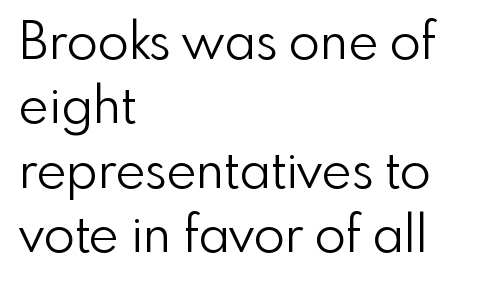
Character widths vary here, with narrow letters taking less room than wide ones. Horizontal bands of white between lines are of average thickness. Plain, unruled lines of type. You can tell it's not italic because the verticals are truly vertical. The gaps between neighbouring characters are ordinary and unremarkable. Weight: in the light-to-regular range.
